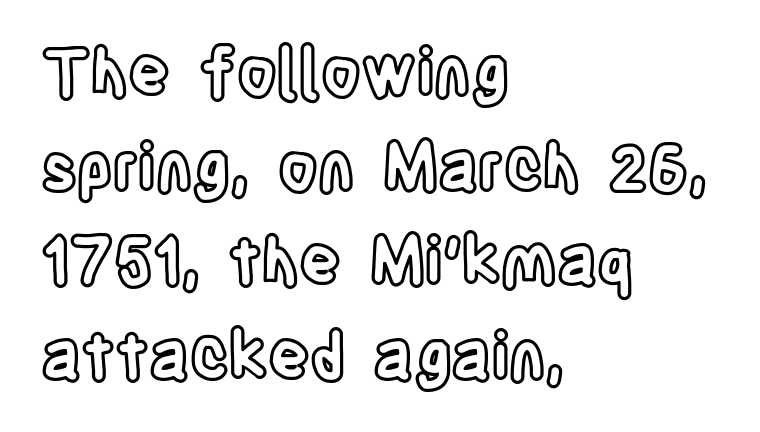
Q: Is the text italic (slanted)? A: No, it is upright.
Q: Is the text underlined? A: No.
Q: How is the paragraph aligned? A: Left-aligned.
Q: Is the spacing between letters normal or unusually wide? A: Normal.
Q: Is the spacing between lines tight, normal or loose? A: Normal.
Q: Width (condensed, normal, or wide)? A: Condensed.
Q: x-height? A: Large.
Q: Monospaced? A: No.
